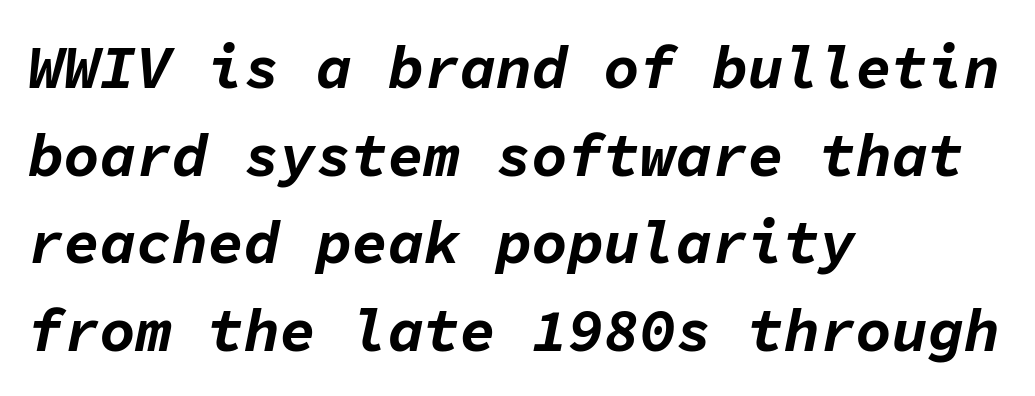
Q: Is the text bold? A: Yes.
Q: Is the text italic (slanted)? A: Yes, it leans right by about 11 degrees.
Q: Is the text underlined? A: No.
Q: How is the paragraph aligned? A: Left-aligned.
Q: Is the spacing between letters normal or unusually wide? A: Normal.
Q: Is the spacing between lines tight, normal or loose? A: Normal.
Q: Width (condensed, normal, or wide)? A: Normal.
Q: Stroke contrast? A: Low.
Q: x-height? A: Medium.
Q: Monospaced? A: Yes.
